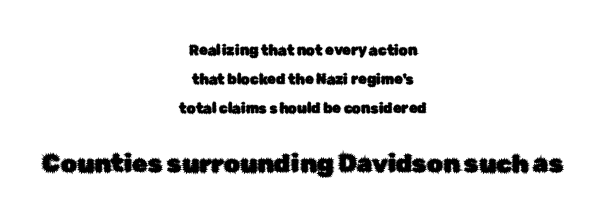
{"italic": "no", "underline": "no", "align": "center", "line_spacing": "loose", "line_spacing_ratio": 2.06, "letter_spacing": "normal", "letter_spacing_em": 0.0, "larger_block": "second", "size_ratio": 1.79, "glyph_px": 25}
